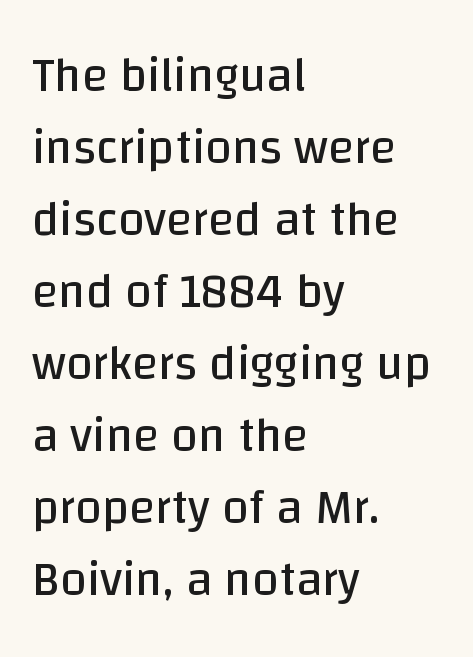
This sample is left-justified, so line endings fall wherever the words run out. No extra ink here — the face is not bold. In terms of letterform style, serifs are entirely absent. Vertically, the passage feels balanced, rows spaced as you'd expect. The lettering stays uniformly vertical, giving the passage a roman look.
